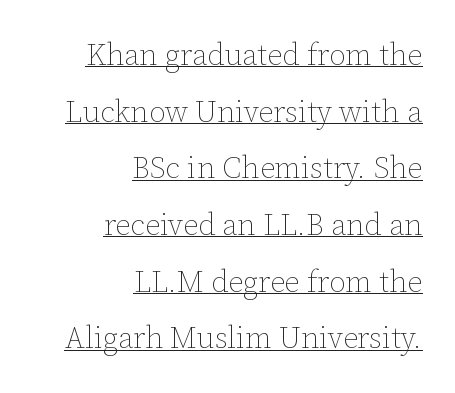
The letterforms sit at book weight or below. The sample's only ornament is a line tracing under the words. Spacing between characters is what you'd get straight out of the box. The typesetter chose a ragged-left arrangement here.
